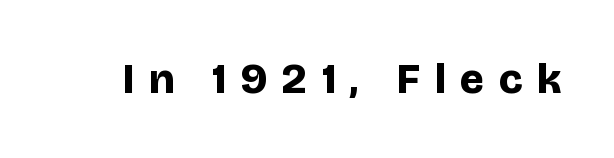
Q: Is the text bold? A: Yes.
Q: Is the text italic (slanted)? A: No, it is upright.
Q: Is the typeface a serif or a sans-serif typeface? A: Sans-serif.
Q: Is the text underlined? A: No.
Q: Is the spacing between letters normal or unusually wide? A: Unusually wide.
Q: Width (condensed, normal, or wide)? A: Normal.
Q: Stroke contrast? A: Low.
Q: x-height? A: Large.
Q: Monospaced? A: No.
